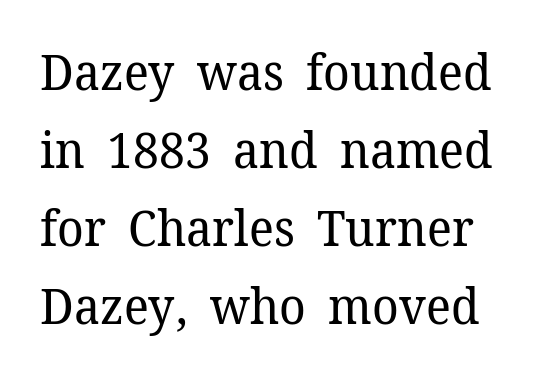
The image shows 50 px regular-weight serif type, upright; set normal line spacing (1.56x), normal letter spacing, not underlined; low stroke contrast and a medium x-height.
